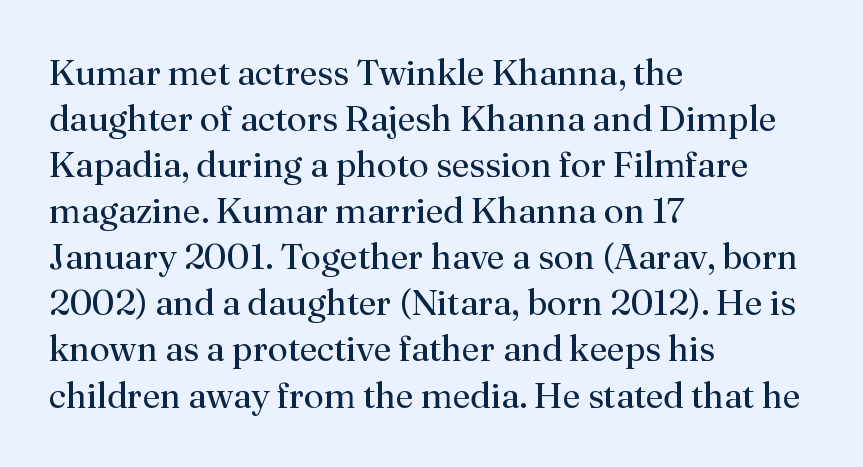
Q: Is the text bold? A: No.
Q: Is the text italic (slanted)? A: No, it is upright.
Q: Is the typeface a serif or a sans-serif typeface? A: Serif.
Q: Is the text underlined? A: No.
Q: How is the paragraph aligned? A: Left-aligned.
Q: Is the spacing between letters normal or unusually wide? A: Normal.
Q: Is the spacing between lines tight, normal or loose? A: Normal.
Q: Width (condensed, normal, or wide)? A: Normal.
Q: Stroke contrast? A: Medium.
Q: x-height? A: Small.
Q: Monospaced? A: No.
